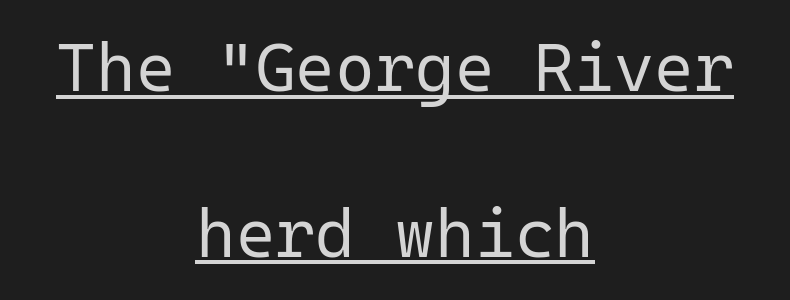
The image shows 68 px regular-weight sans-serif type, upright, monospaced; set centered, loose line spacing (2.44x), normal letter spacing, underlined; low stroke contrast and a medium x-height.
